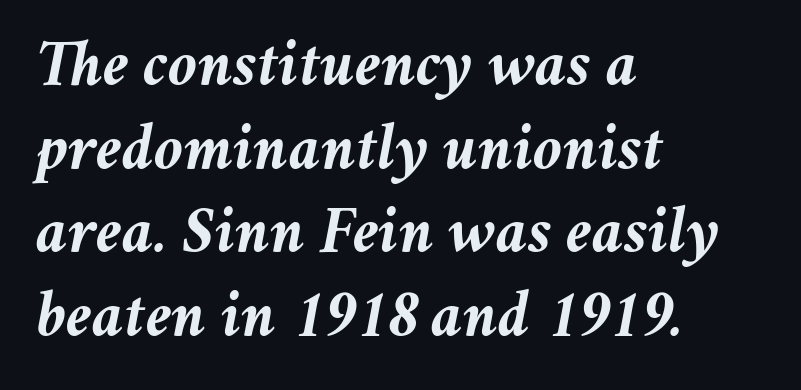
The image shows 67 px semibold type, italic (leaning right); set left-aligned, normal line spacing (1.25x), normal letter spacing, not underlined; medium stroke contrast and a medium x-height.
